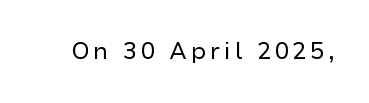
The image shows 23 px text type, upright; set not underlined.
